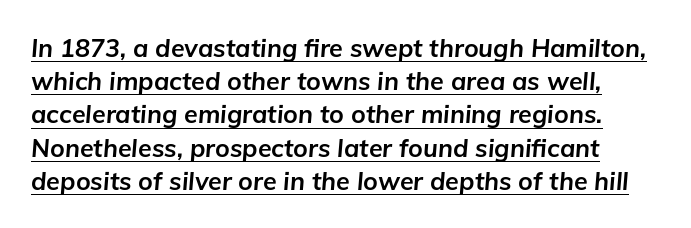
{"italic": "yes", "lean": "right", "slant_degrees": 5, "bold": "yes", "underline": "yes", "line_spacing": "normal", "line_spacing_ratio": 1.33, "letter_spacing": "normal", "letter_spacing_em": 0.0, "glyph_px": 25}
